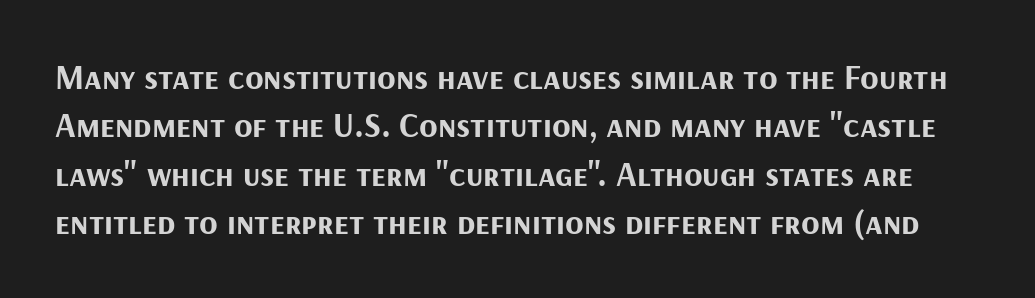
The image shows 34 px bold sans-serif type, upright; set normal line spacing (1.42x), normal letter spacing, not underlined; medium stroke contrast and a medium x-height.
